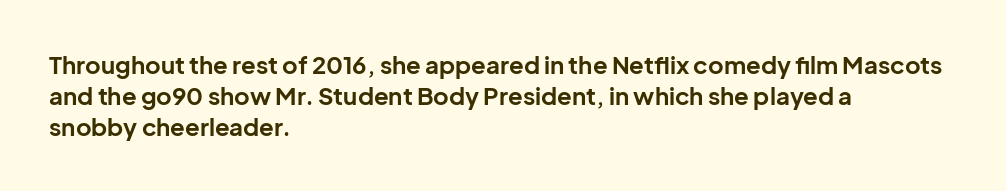
If you measured baseline to baseline, you'd find a middling distance. The specimen reads as upright at a glance. Glyph-to-glyph distance matches everyday printed text. Heavy, bold letterforms. Each row of text sits above clean, open space.
